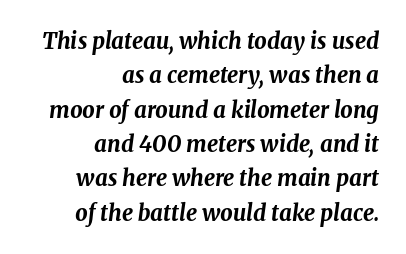
{"italic": "yes", "lean": "right", "slant_degrees": 8, "bold": "yes", "underline": "no", "align": "right", "line_spacing": "normal", "line_spacing_ratio": 1.56, "letter_spacing": "normal", "letter_spacing_em": 0.0, "glyph_px": 22}
